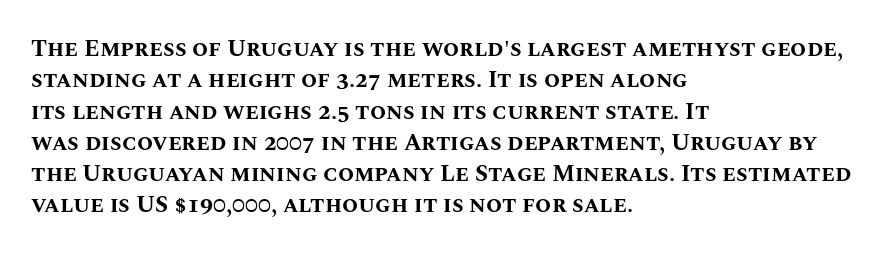
Q: Is the text bold? A: Yes.
Q: Is the text italic (slanted)? A: No, it is upright.
Q: Is the text underlined? A: No.
Q: How is the paragraph aligned? A: Left-aligned.
Q: Is the spacing between letters normal or unusually wide? A: Normal.
Q: Is the spacing between lines tight, normal or loose? A: Normal.
